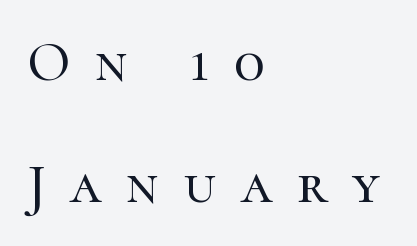
The image shows 57 px serif type, upright; set left-aligned, loose line spacing (2.14x), unusually wide letter spacing (+0.43 em), not underlined; high stroke contrast and a medium x-height.
